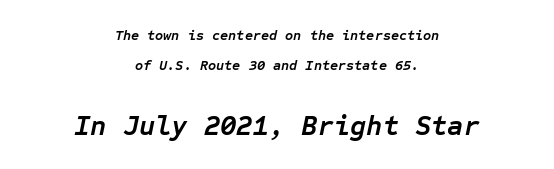
Q: Is the text bold? A: Yes.
Q: Is the text italic (slanted)? A: Yes, it leans right by about 12 degrees.
Q: Is the text underlined? A: No.
Q: How is the paragraph aligned? A: Centered.
Q: Is the spacing between letters normal or unusually wide? A: Normal.
Q: Is the spacing between lines tight, normal or loose? A: Loose.
Q: Which block of text is set in a larger size, the first (top) or the second (bottom)? A: The second (bottom) one.
Q: Width (condensed, normal, or wide)? A: Normal.
Q: Stroke contrast? A: Low.
Q: x-height? A: Medium.
Q: Monospaced? A: Yes.
